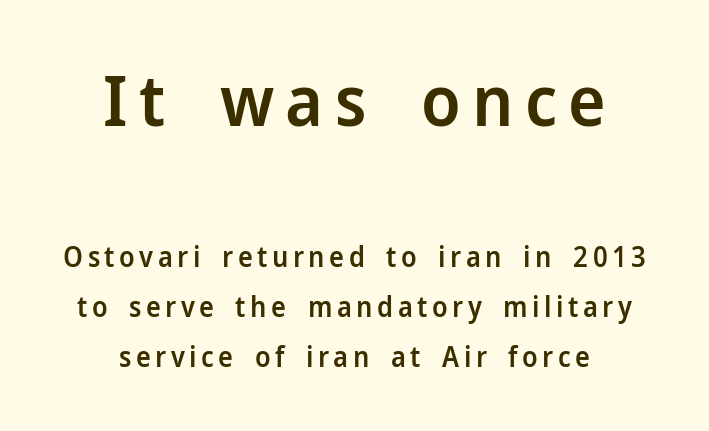
The image shows 71 px semibold sans-serif type, upright; set centered, line spacing 1.79x, not underlined; the first (top) block is 2.54x larger; low stroke contrast and a medium x-height.
